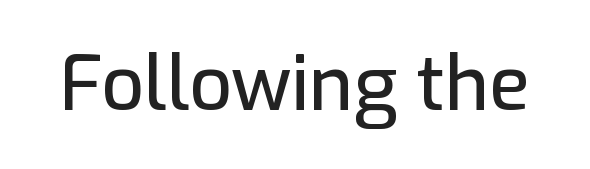
{"serif": "no", "italic": "no", "width": "normal", "stroke_contrast": "low", "x_height": "medium", "monospaced": "no", "underline": "no", "letter_spacing": "normal", "letter_spacing_em": 0.0, "glyph_px": 75}
